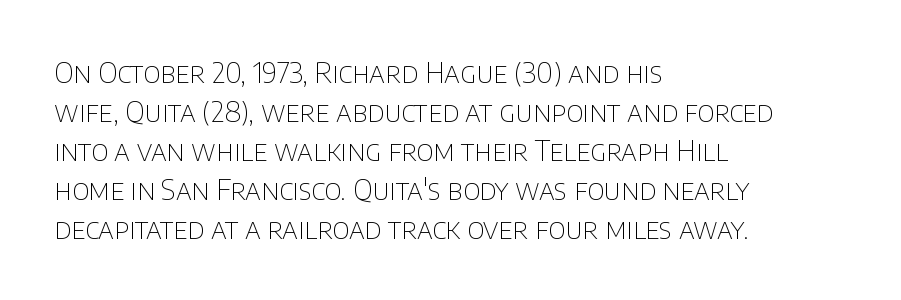
No heavy texture on the line: the type isn't bold. Nope, no serifs anywhere on these letters. Typeset ragged right — the left edge is the straight one. The typography opts for an upright posture over an oblique one. Each word holds together tightly as a unit, with standard inter-letter gaps.
